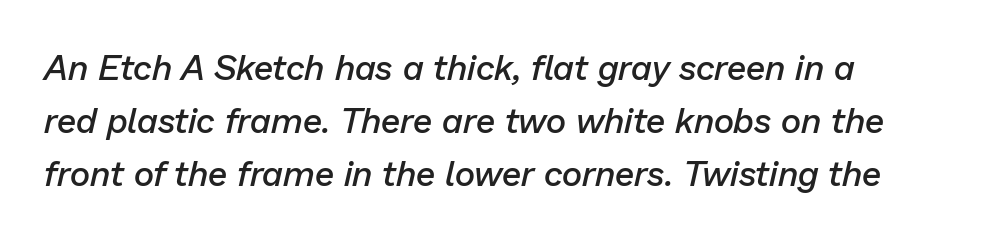
The image shows 35 px semibold type, italic (leaning right); set left-aligned, normal line spacing (1.51x), normal letter spacing, not underlined; low stroke contrast and a medium x-height.
